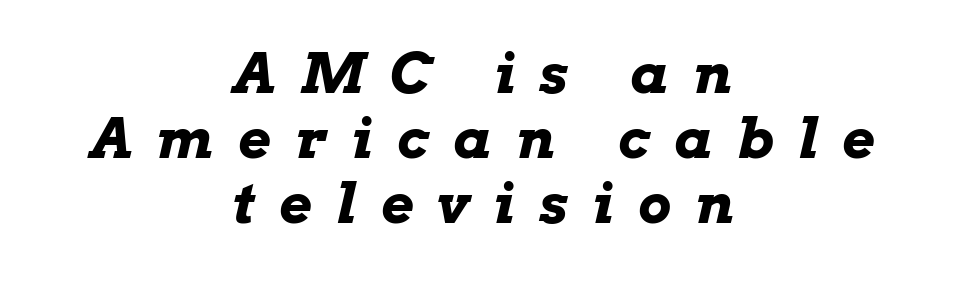
{"italic": "yes", "lean": "right", "slant_degrees": 13, "bold": "yes", "weight": "bold", "width": "wide", "stroke_contrast": "low", "x_height": "medium", "monospaced": "no", "underline": "no", "align": "center", "line_spacing_ratio": 1.16, "letter_spacing": "wide", "letter_spacing_em": 0.44, "glyph_px": 56}
